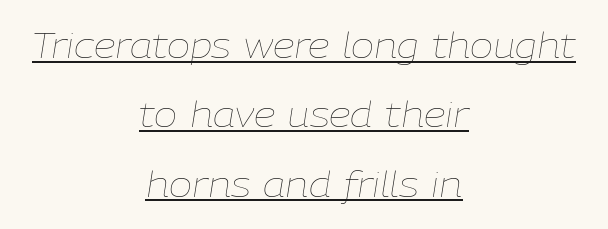
The image shows 35 px thin type, italic (leaning right); set centered, loose line spacing (1.98x), normal letter spacing, underlined; low stroke contrast and a medium x-height.
